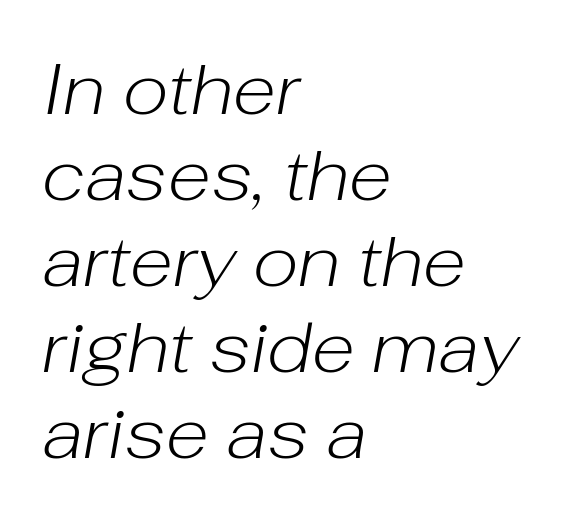
These lines keep a tight, regular rhythm from letter to letter. Bare-footed words on every line. Line starts are locked; line ends wander. Emphasis-style slanted type is in use. Spacing verdict: proportional, widths tailored to each character. Weight class: somewhere from thin through regular.
